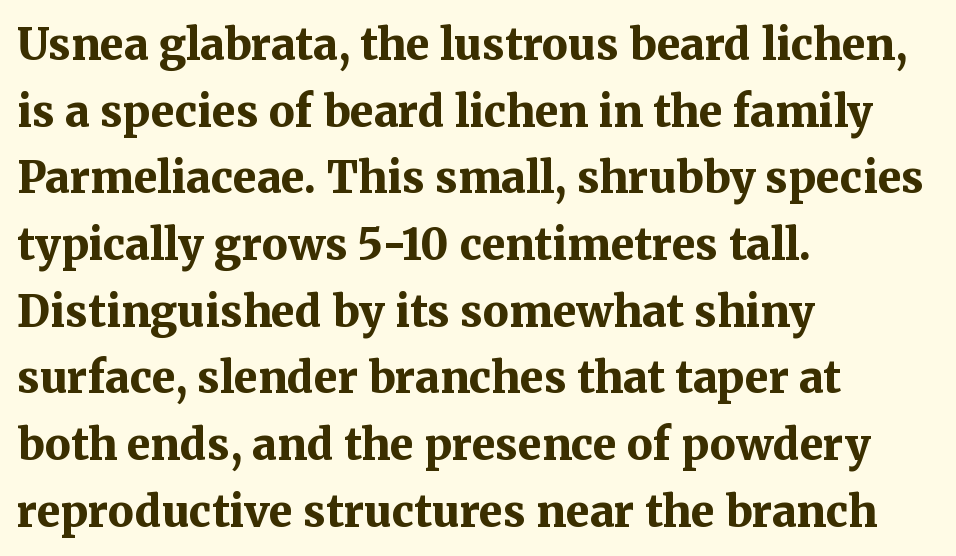
The typesetter chose a ragged-right arrangement here. These lines are rendered in a variable-pitch font. Type without underlining. The lettering stays uniformly vertical, giving the passage a roman look. You could call the tracking neutral — neither tight nor loose.
